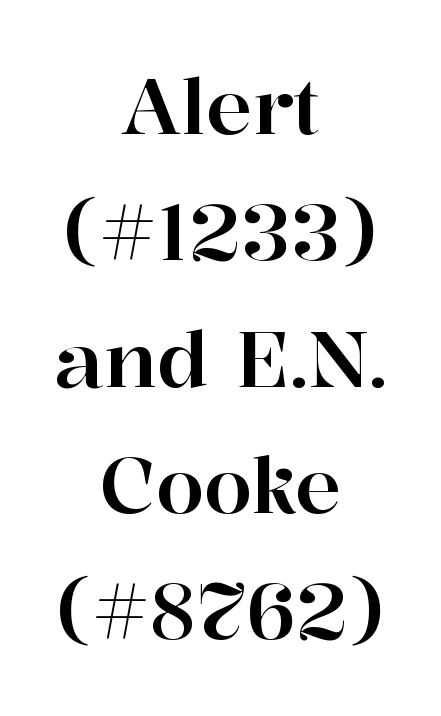
The paragraph shown floats in the horizontal middle. Serif or sans? Serif — the stroke terminals have little feet. Plain, unruled lines of type. The tracking reads as untouched default to a designer's eye. Italic: no, the glyphs are upright roman. How would I describe the line gaps? Plain and ordinary.
